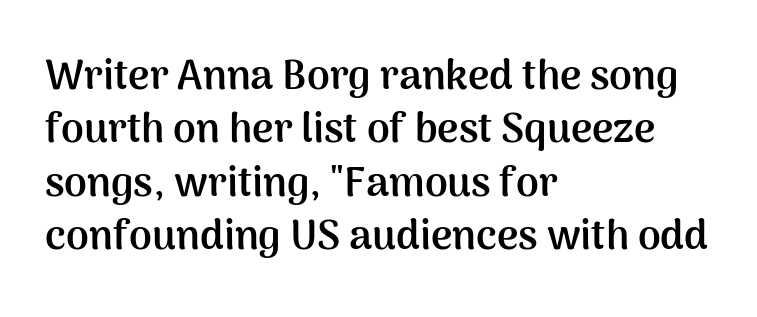
Q: Is the text bold? A: Yes.
Q: Is the text italic (slanted)? A: No, it is upright.
Q: Is the typeface a serif or a sans-serif typeface? A: Sans-serif.
Q: Is the text underlined? A: No.
Q: How is the paragraph aligned? A: Left-aligned.
Q: Is the spacing between letters normal or unusually wide? A: Normal.
Q: Is the spacing between lines tight, normal or loose? A: Normal.
Q: Width (condensed, normal, or wide)? A: Normal.
Q: Stroke contrast? A: Medium.
Q: x-height? A: Medium.
Q: Monospaced? A: No.
